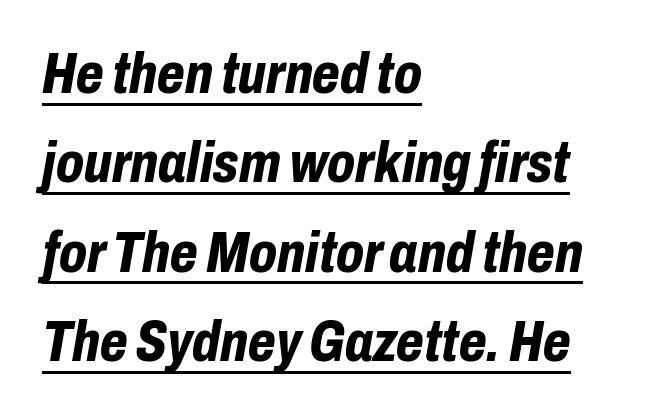
Q: Is the text bold? A: Yes.
Q: Is the text italic (slanted)? A: Yes, it leans right by about 10 degrees.
Q: Is the text underlined? A: Yes.
Q: How is the paragraph aligned? A: Left-aligned.
Q: Is the spacing between letters normal or unusually wide? A: Normal.
Q: Is the spacing between lines tight, normal or loose? A: Normal.
Q: Width (condensed, normal, or wide)? A: Condensed.
Q: Stroke contrast? A: Low.
Q: x-height? A: Medium.
Q: Monospaced? A: No.
